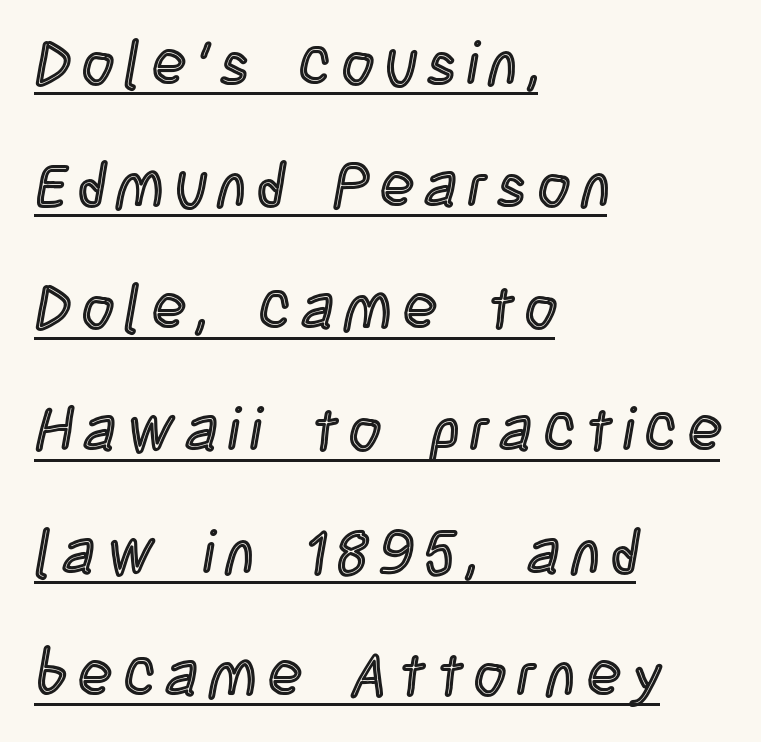
In designer terms, the underline attribute is active on this setting. Is this a fixed-width face? No — the glyphs have proportional, varying widths. Whoever set this chose breathing room over compactness in the vertical rhythm. Reading down the block, your eye returns to a fixed left position each line.
